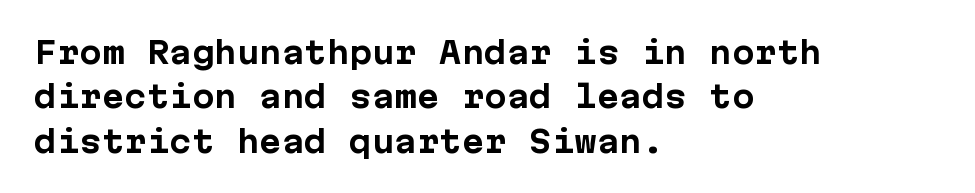
The lettering holds an erect, upright posture throughout. Bare-footed words on every line. Look at the stroke-to-counter ratio: heavy, a bold. A sans-serif font was chosen for this passage.
